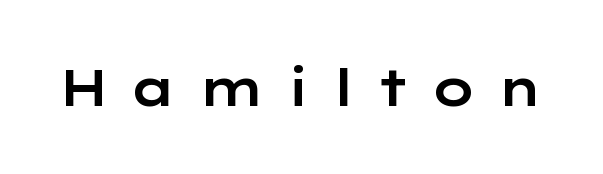
{"serif": "no", "italic": "no", "width": "wide", "stroke_contrast": "low", "x_height": "medium", "monospaced": "no", "underline": "no", "letter_spacing": "wide", "letter_spacing_em": 0.38, "glyph_px": 51}
